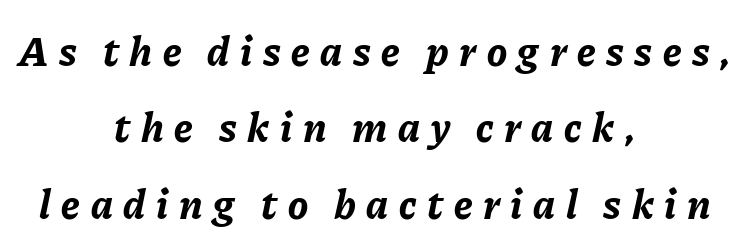
Leftover space on each line is divided equally before and after the words. The axis of the letterforms is tilted away from vertical. The baseline area is clear. Character widths vary here, with narrow letters taking less room than wide ones.
